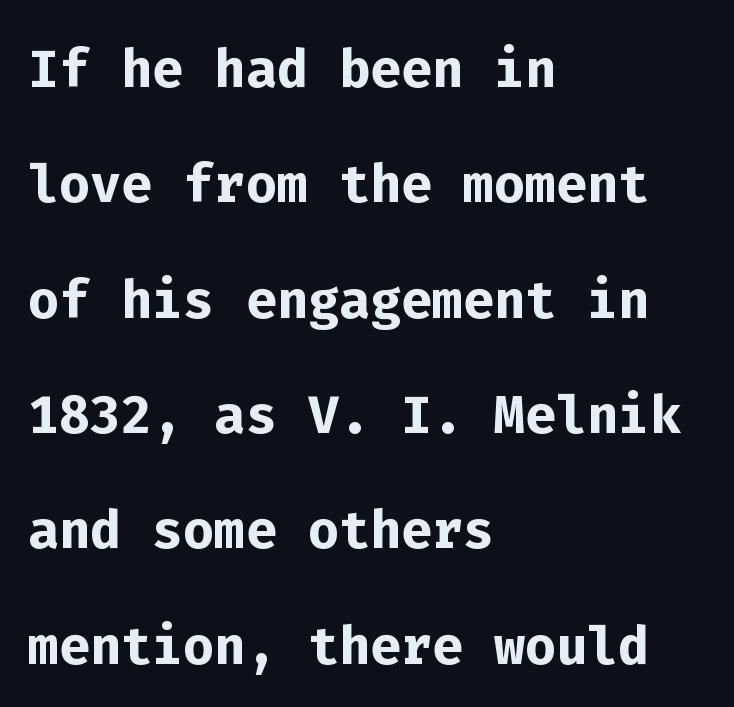
The image shows 73 px semibold sans-serif type, upright, monospaced; set left-aligned, normal line spacing (1.58x), normal letter spacing, not underlined; low stroke contrast and a medium x-height.
